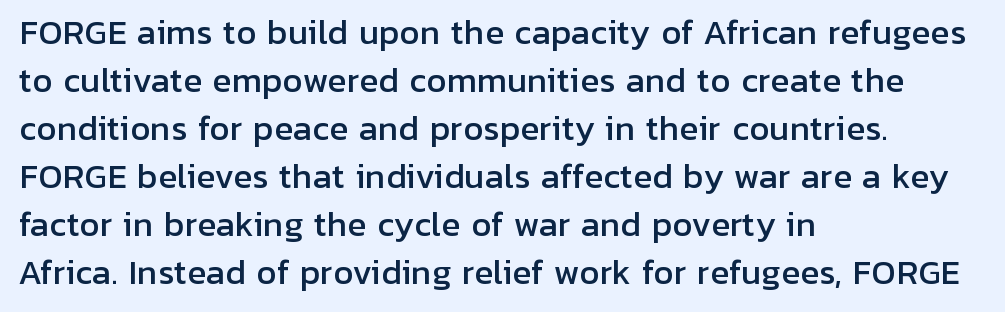
Q: Is the text italic (slanted)? A: No, it is upright.
Q: Is the typeface a serif or a sans-serif typeface? A: Sans-serif.
Q: Is the text underlined? A: No.
Q: How is the paragraph aligned? A: Left-aligned.
Q: Is the spacing between letters normal or unusually wide? A: Normal.
Q: Is the spacing between lines tight, normal or loose? A: Normal.
Q: Width (condensed, normal, or wide)? A: Normal.
Q: Stroke contrast? A: Low.
Q: x-height? A: Medium.
Q: Monospaced? A: No.
